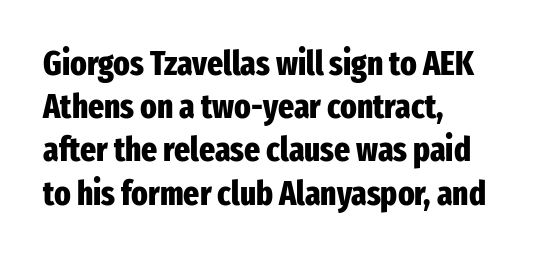
The image shows 34 px heavy, condensed sans-serif type, upright; set left-aligned, normal line spacing (1.27x), normal letter spacing, not underlined; low stroke contrast and a medium x-height.
